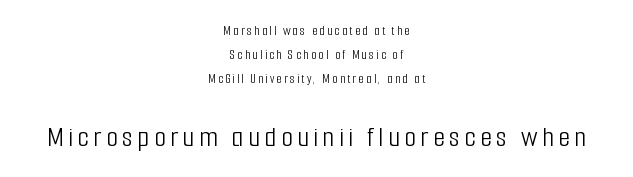
Q: Is the text bold? A: No.
Q: Is the text italic (slanted)? A: No, it is upright.
Q: Is the typeface a serif or a sans-serif typeface? A: Sans-serif.
Q: Is the text underlined? A: No.
Q: How is the paragraph aligned? A: Centered.
Q: Which block of text is set in a larger size, the first (top) or the second (bottom)? A: The second (bottom) one.
Q: Width (condensed, normal, or wide)? A: Condensed.
Q: Stroke contrast? A: Low.
Q: x-height? A: Medium.
Q: Monospaced? A: No.
